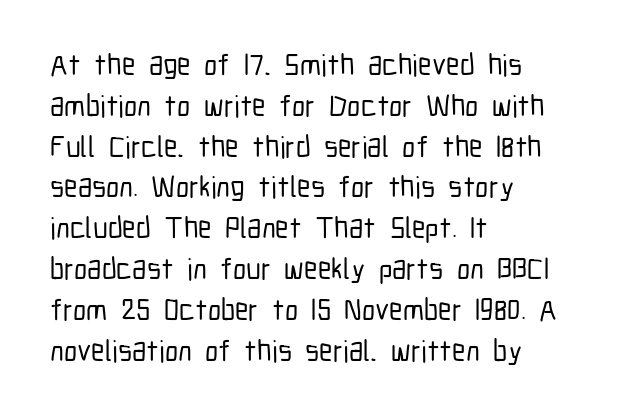
{"serif": "no", "italic": "no", "width": "condensed", "stroke_contrast": "low", "x_height": "medium", "monospaced": "no", "underline": "no", "align": "left", "line_spacing": "normal", "line_spacing_ratio": 1.36, "letter_spacing": "normal", "letter_spacing_em": 0.0, "glyph_px": 30}
